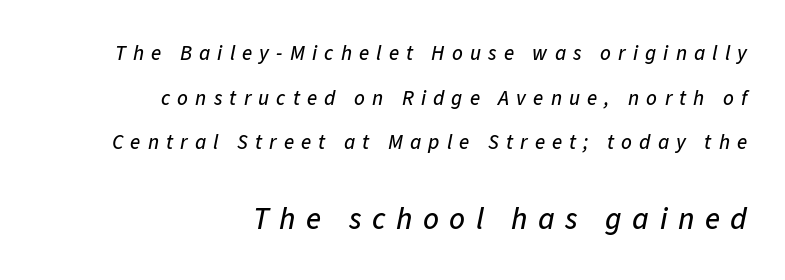
Q: Is the text italic (slanted)? A: Yes, it leans right by about 11 degrees.
Q: Is the text underlined? A: No.
Q: How is the paragraph aligned? A: Right-aligned.
Q: Is the spacing between letters normal or unusually wide? A: Unusually wide.
Q: Is the spacing between lines tight, normal or loose? A: Loose.
Q: Which block of text is set in a larger size, the first (top) or the second (bottom)? A: The second (bottom) one.
Q: Width (condensed, normal, or wide)? A: Normal.
Q: Stroke contrast? A: Low.
Q: x-height? A: Medium.
Q: Monospaced? A: No.
